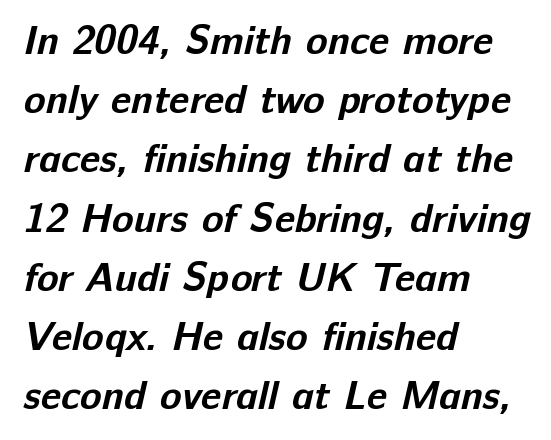
{"serif": "no", "bold": "yes", "weight": "bold", "width": "normal", "stroke_contrast": "low", "x_height": "medium", "monospaced": "no", "underline": "no", "align": "left", "line_spacing": "normal", "line_spacing_ratio": 1.48, "letter_spacing": "normal", "letter_spacing_em": 0.0, "glyph_px": 40}
